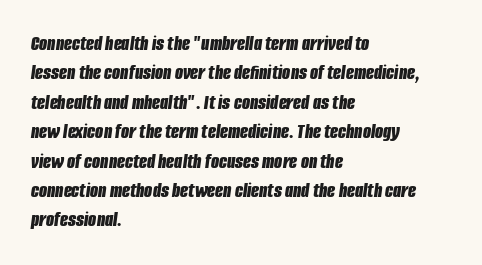
Q: Is the text bold? A: Yes.
Q: Is the text italic (slanted)? A: Yes, it leans right by about 8 degrees.
Q: Is the text underlined? A: No.
Q: How is the paragraph aligned? A: Left-aligned.
Q: Is the spacing between letters normal or unusually wide? A: Normal.
Q: Is the spacing between lines tight, normal or loose? A: Normal.
